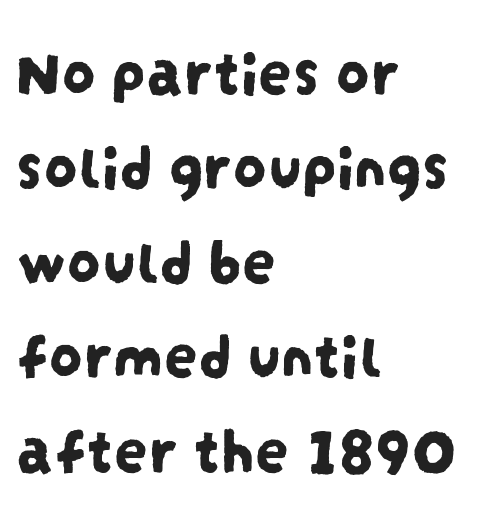
Q: Is the typeface a serif or a sans-serif typeface? A: Sans-serif.
Q: Is the text underlined? A: No.
Q: How is the paragraph aligned? A: Left-aligned.
Q: Is the spacing between letters normal or unusually wide? A: Normal.
Q: Is the spacing between lines tight, normal or loose? A: Normal.
Q: Width (condensed, normal, or wide)? A: Condensed.
Q: Stroke contrast? A: Low.
Q: x-height? A: Large.
Q: Monospaced? A: No.
